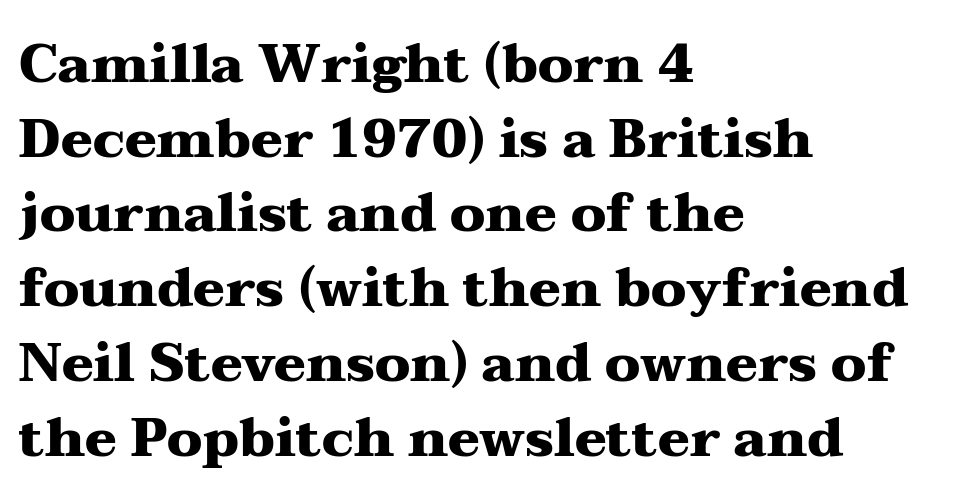
Q: Is the text bold? A: Yes.
Q: Is the text italic (slanted)? A: No, it is upright.
Q: Is the typeface a serif or a sans-serif typeface? A: Serif.
Q: Is the text underlined? A: No.
Q: How is the paragraph aligned? A: Left-aligned.
Q: Is the spacing between letters normal or unusually wide? A: Normal.
Q: Is the spacing between lines tight, normal or loose? A: Normal.
Q: Width (condensed, normal, or wide)? A: Wide.
Q: Stroke contrast? A: Medium.
Q: x-height? A: Medium.
Q: Monospaced? A: No.
